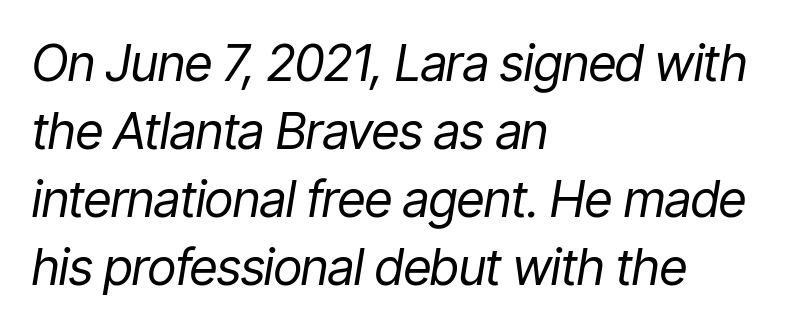
The image shows 50 px regular-weight, condensed type, italic (leaning right); set left-aligned, normal line spacing (1.36x), normal letter spacing, not underlined; low stroke contrast and a medium x-height.
